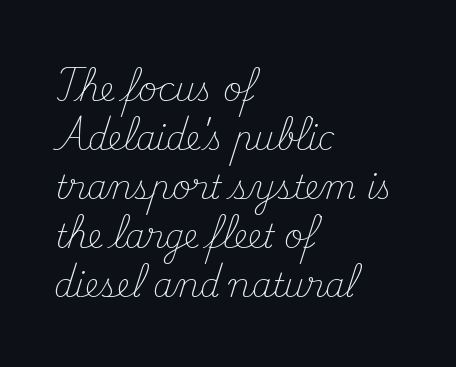
Q: Is the text bold? A: No.
Q: Is the text italic (slanted)? A: Yes.
Q: Is the typeface a serif or a sans-serif typeface? A: Serif.
Q: Is the text underlined? A: No.
Q: How is the paragraph aligned? A: Left-aligned.
Q: Is the spacing between letters normal or unusually wide? A: Normal.
Q: Is the spacing between lines tight, normal or loose? A: Normal.
Q: Width (condensed, normal, or wide)? A: Normal.
Q: Stroke contrast? A: Medium.
Q: x-height? A: Small.
Q: Monospaced? A: No.
